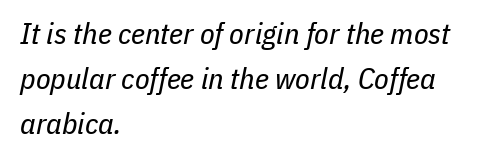
Caption: face not bold, strokes unweighted. Words float on clear page, feet unadorned. What's the leading like? Ordinary, nothing unusual. Teacher's note: observe the even left margin — that is flush-left alignment. Honestly, the letter spacing is just normal — you wouldn't notice it.
